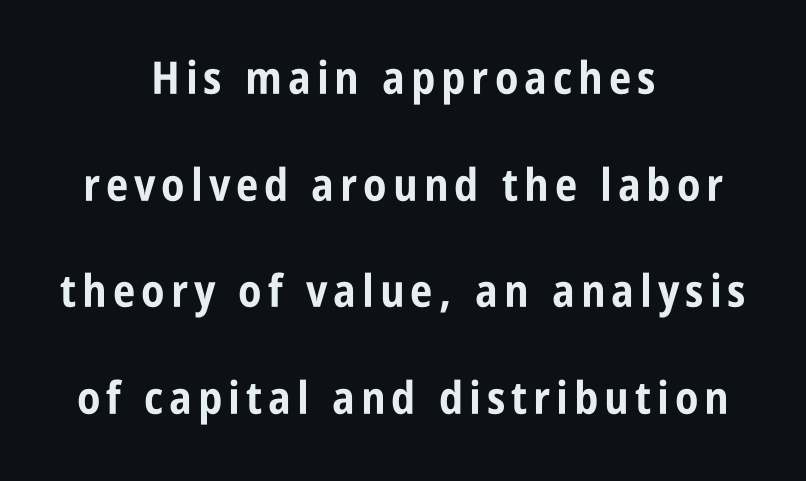
The lettering holds an erect, upright posture throughout. Decoration check: the copy has no underline. Nothing sits at the stroke ends, so this counts as sans-serif. Notice how thick the strokes are: this is what a full bold looks like. Does the copy run flush right? No — it is centered line by line. Character widths vary here, with narrow letters taking less room than wide ones.
